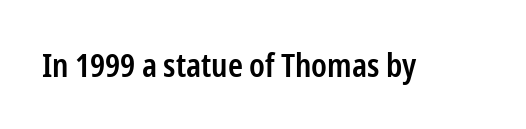
The image shows 32 px semibold, condensed sans-serif type, upright; set normal letter spacing, not underlined; low stroke contrast and a medium x-height.
